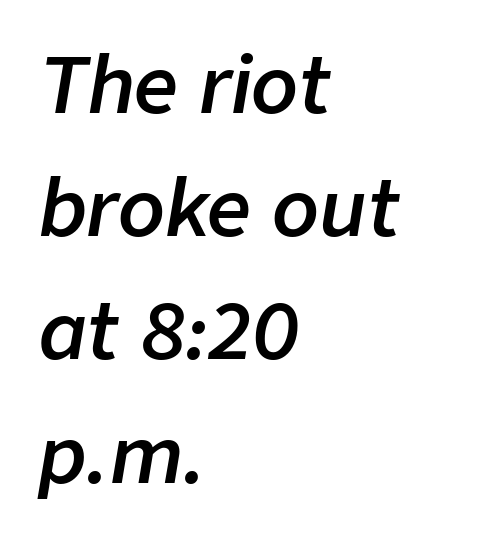
These lines stack with their left ends in a neat column. Characters are canted at an angle relative to the baseline's perpendicular. The passage shown is semibold, sitting just below true bold. The face used here is proportionally spaced, like ordinary book or web type. Line spacing here is normal.
